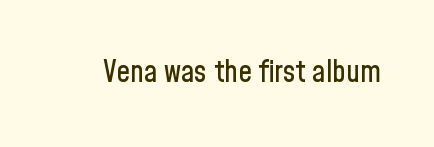
{"serif": "no", "italic": "no", "width": "condensed", "stroke_contrast": "low", "x_height": "medium", "monospaced": "no", "underline": "no", "letter_spacing": "normal", "letter_spacing_em": 0.0, "glyph_px": 30}
